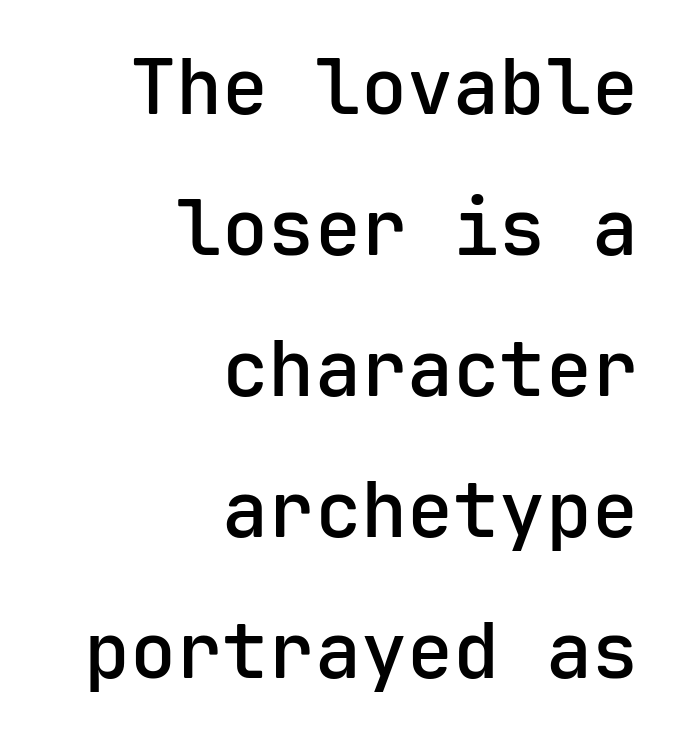
{"serif": "no", "italic": "no", "bold": "semi", "weight": "semibold", "width": "normal", "stroke_contrast": "low", "x_height": "medium", "monospaced": "yes", "underline": "no", "align": "right", "line_spacing_ratio": 1.83, "letter_spacing": "normal", "letter_spacing_em": 0.0, "glyph_px": 77}
